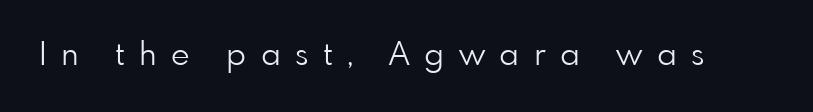
The image shows 32 px light sans-serif type, upright; set unusually wide letter spacing (+0.45 em), not underlined; low stroke contrast and a small x-height.
